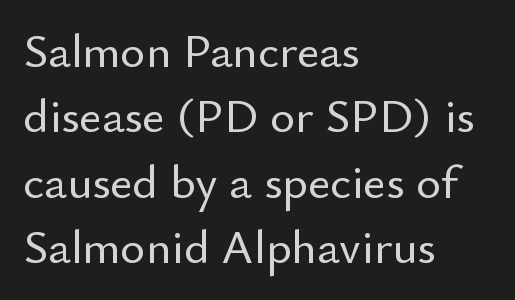
Q: Is the text italic (slanted)? A: No, it is upright.
Q: Is the typeface a serif or a sans-serif typeface? A: Sans-serif.
Q: Is the text underlined? A: No.
Q: How is the paragraph aligned? A: Left-aligned.
Q: Is the spacing between letters normal or unusually wide? A: Normal.
Q: Is the spacing between lines tight, normal or loose? A: Normal.
Q: Width (condensed, normal, or wide)? A: Normal.
Q: Stroke contrast? A: Low.
Q: x-height? A: Small.
Q: Monospaced? A: No.
